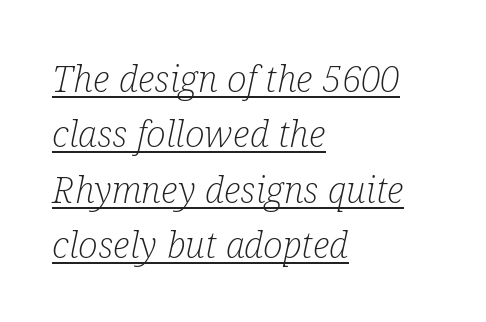
The image shows 37 px light, condensed serif type, italic (leaning right); set left-aligned, normal line spacing (1.5x), normal letter spacing, underlined; low stroke contrast and a medium x-height.
